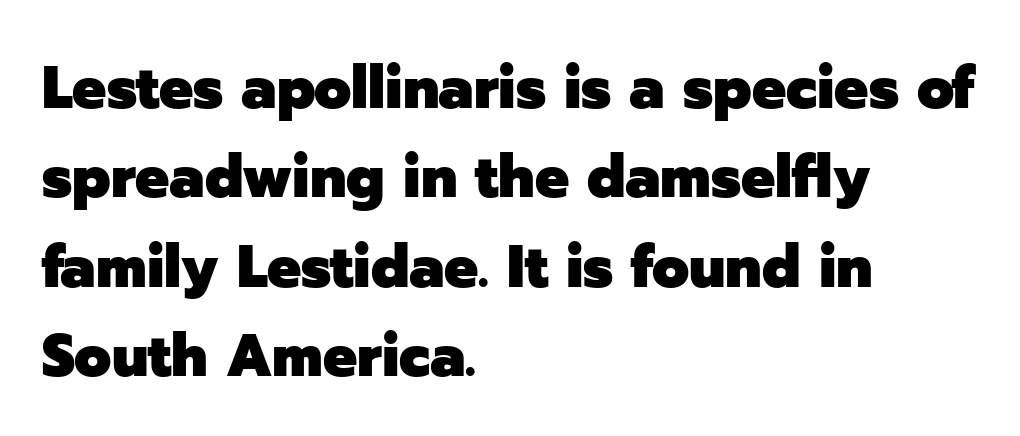
Q: Is the text bold? A: Yes.
Q: Is the text italic (slanted)? A: No, it is upright.
Q: Is the typeface a serif or a sans-serif typeface? A: Sans-serif.
Q: Is the text underlined? A: No.
Q: How is the paragraph aligned? A: Left-aligned.
Q: Is the spacing between letters normal or unusually wide? A: Normal.
Q: Is the spacing between lines tight, normal or loose? A: Normal.
Q: Width (condensed, normal, or wide)? A: Normal.
Q: Stroke contrast? A: Low.
Q: x-height? A: Medium.
Q: Monospaced? A: No.
